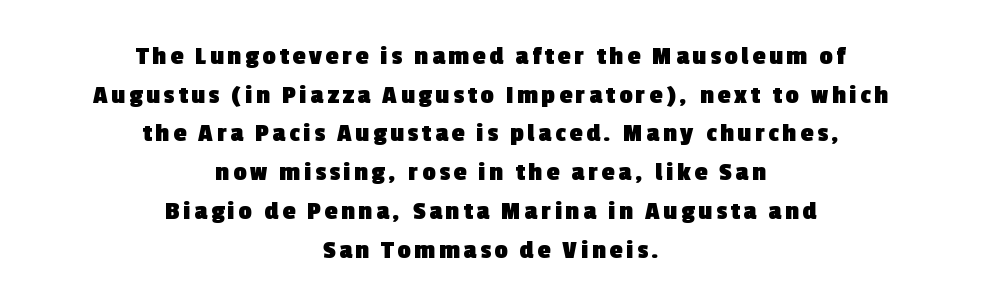
Students, observe: this is what conventionally led text looks like. The strip under each line holds only bare page. Pretty heavy lettering here — definitely bold. Neither beginnings nor endings align; midpoints do.
